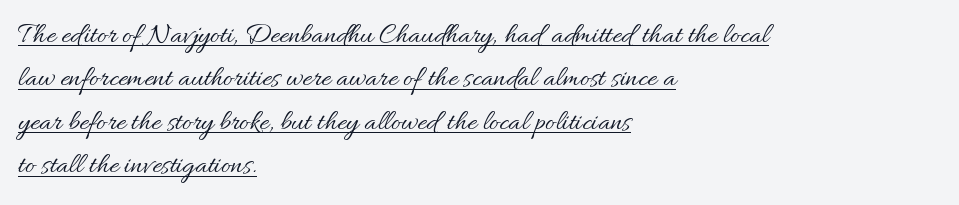
Q: Is the text bold? A: No.
Q: Is the text italic (slanted)? A: Yes.
Q: Is the text underlined? A: Yes.
Q: How is the paragraph aligned? A: Left-aligned.
Q: Is the spacing between letters normal or unusually wide? A: Normal.
Q: Is the spacing between lines tight, normal or loose? A: Normal.
Q: Width (condensed, normal, or wide)? A: Normal.
Q: Stroke contrast? A: Medium.
Q: x-height? A: Small.
Q: Monospaced? A: No.
